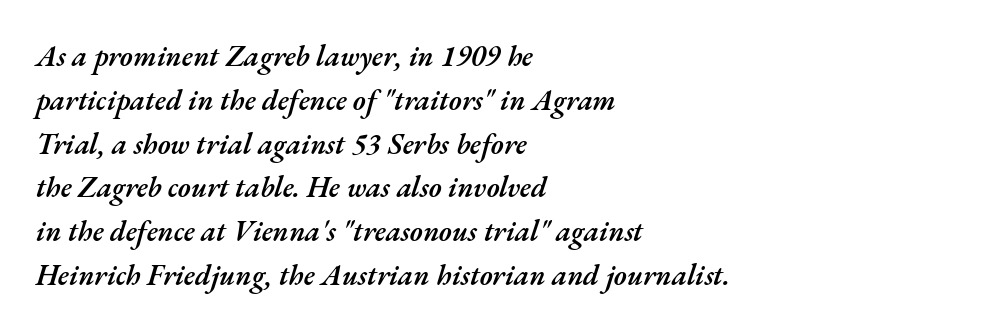
{"italic": "yes", "lean": "right", "slant_degrees": 17, "bold": "semi", "weight": "semibold", "width": "normal", "stroke_contrast": "medium", "x_height": "small", "monospaced": "no", "underline": "no", "align": "left", "line_spacing": "normal", "line_spacing_ratio": 1.51, "letter_spacing": "normal", "letter_spacing_em": 0.0, "glyph_px": 29}
